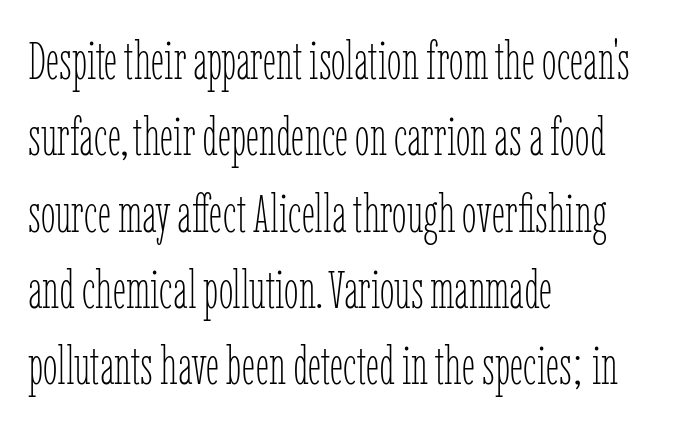
The image shows 53 px thin, condensed type, upright; set left-aligned, normal line spacing (1.44x), normal letter spacing, not underlined; low stroke contrast and a medium x-height.
